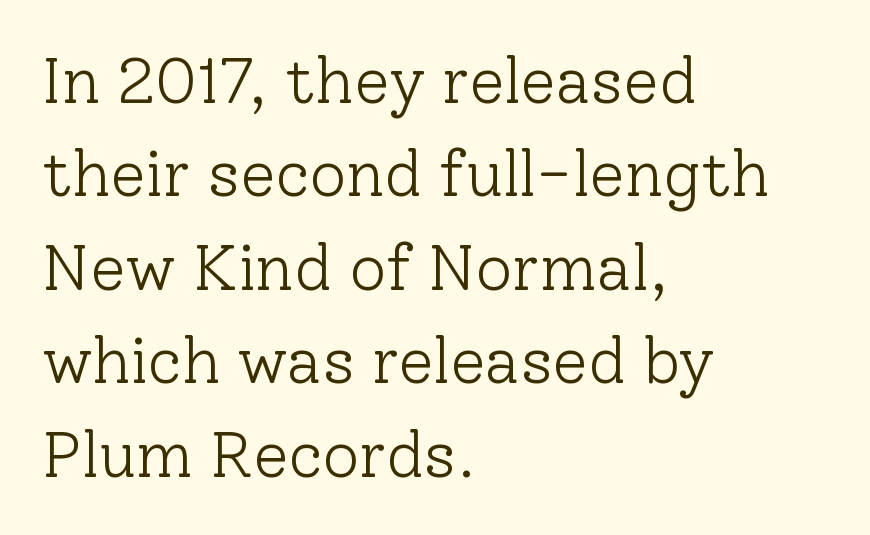
{"serif": "yes", "italic": "no", "bold": "no", "weight": "light", "width": "normal", "stroke_contrast": "low", "x_height": "medium", "monospaced": "no", "underline": "no", "align": "left", "line_spacing": "normal", "line_spacing_ratio": 1.46, "letter_spacing": "normal", "letter_spacing_em": 0.0, "glyph_px": 64}
